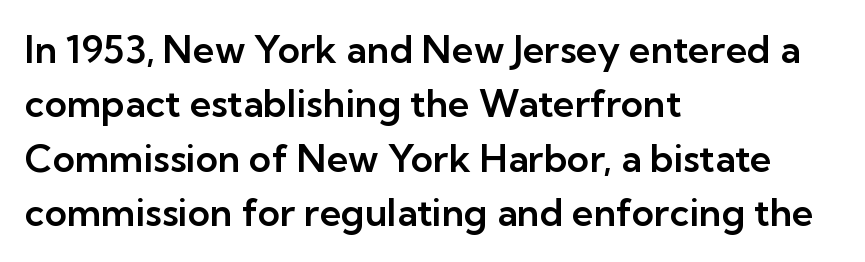
{"serif": "no", "italic": "no", "width": "normal", "stroke_contrast": "low", "x_height": "medium", "monospaced": "no", "underline": "no", "align": "left", "line_spacing": "normal", "line_spacing_ratio": 1.43, "letter_spacing": "normal", "letter_spacing_em": 0.0, "glyph_px": 38}
